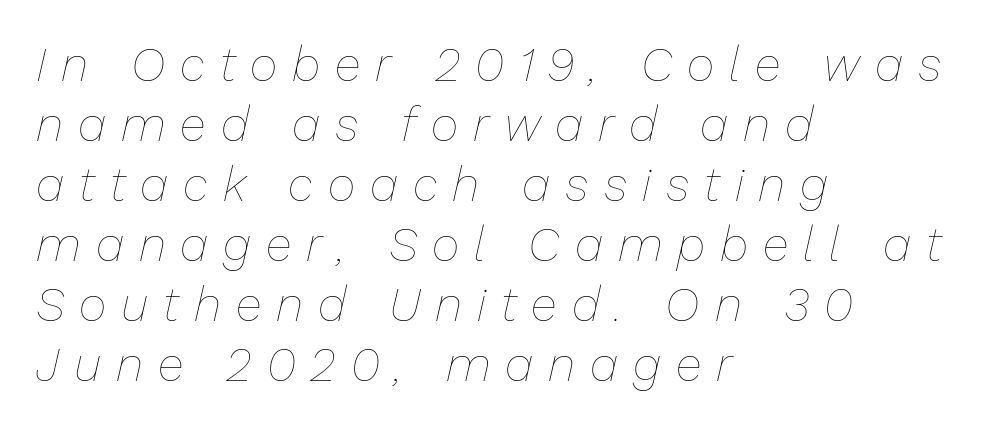
{"italic": "yes", "lean": "right", "slant_degrees": 13, "bold": "no", "weight": "thin", "width": "normal", "stroke_contrast": "low", "x_height": "medium", "monospaced": "no", "underline": "no", "align": "left", "line_spacing": "normal", "line_spacing_ratio": 1.25, "letter_spacing": "wide", "letter_spacing_em": 0.31, "glyph_px": 48}
